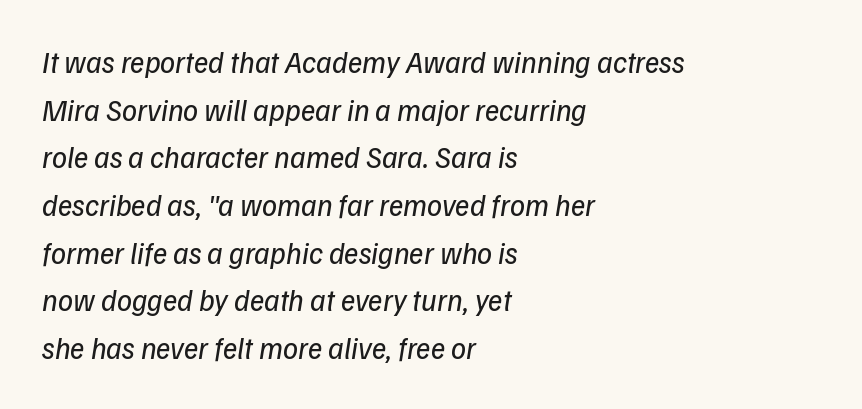
Q: Is the text bold? A: No.
Q: Is the text italic (slanted)? A: Yes, it leans right by about 9 degrees.
Q: Is the text underlined? A: No.
Q: How is the paragraph aligned? A: Left-aligned.
Q: Is the spacing between letters normal or unusually wide? A: Normal.
Q: Is the spacing between lines tight, normal or loose? A: Normal.
Q: Width (condensed, normal, or wide)? A: Normal.
Q: Stroke contrast? A: Low.
Q: x-height? A: Medium.
Q: Monospaced? A: No.
